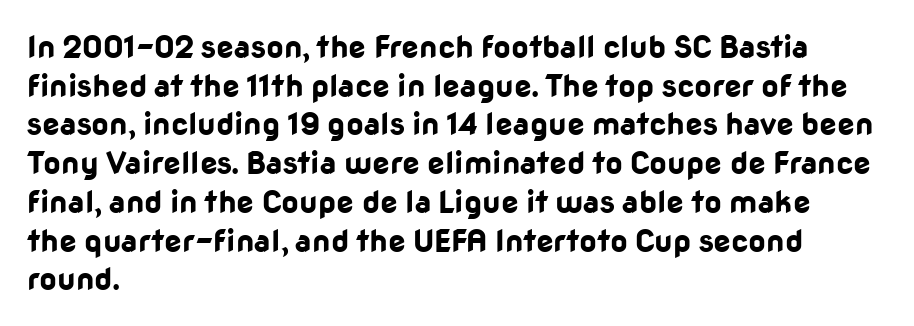
{"serif": "no", "italic": "no", "bold": "yes", "weight": "bold", "width": "normal", "stroke_contrast": "low", "x_height": "medium", "monospaced": "no", "underline": "no", "align": "left", "line_spacing": "normal", "line_spacing_ratio": 1.25, "letter_spacing": "normal", "letter_spacing_em": 0.0, "glyph_px": 31}
